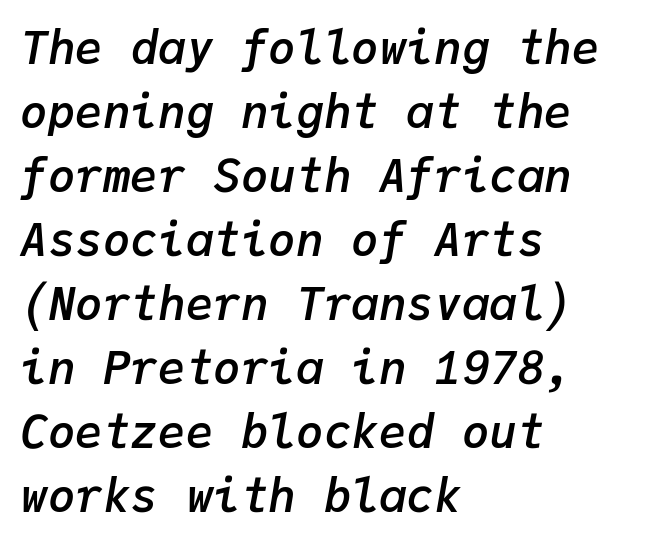
Quick note: underline off. A classic flush-left, rag-right setting is used for this passage. Rendered with sloped, italic letterforms. There is no visible air inserted between adjacent glyphs. The face used here is monospaced, like something from a code editor. In terms of weight, the rendering is demibold, just under bold.
